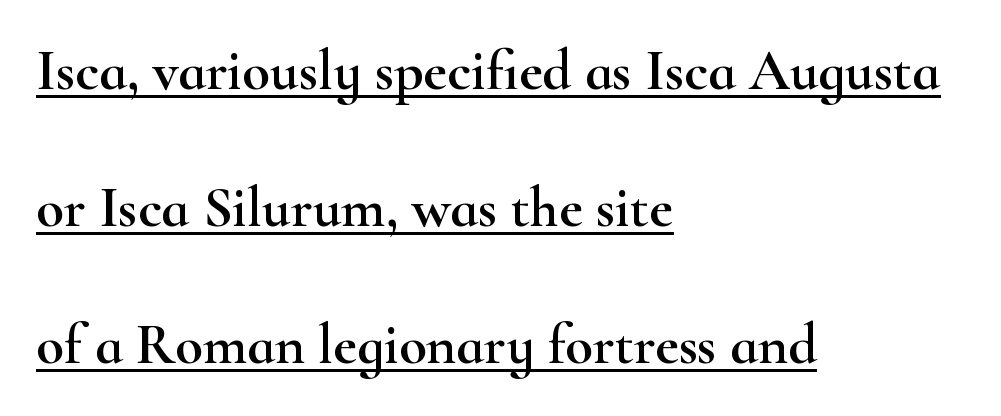
{"serif": "yes", "italic": "no", "width": "wide", "stroke_contrast": "high", "x_height": "small", "monospaced": "no", "underline": "yes", "align": "left", "line_spacing": "loose", "line_spacing_ratio": 2.4, "letter_spacing": "normal", "letter_spacing_em": 0.0, "glyph_px": 57}
